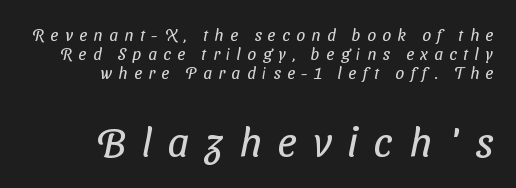
{"serif": "no", "bold": "no", "weight": "regular", "width": "condensed", "stroke_contrast": "low", "x_height": "medium", "monospaced": "no", "underline": "no", "align": "right", "line_spacing": "tight", "line_spacing_ratio": 1.12, "letter_spacing": "wide", "letter_spacing_em": 0.39, "larger_block": "second", "size_ratio": 2.47, "glyph_px": 42}
